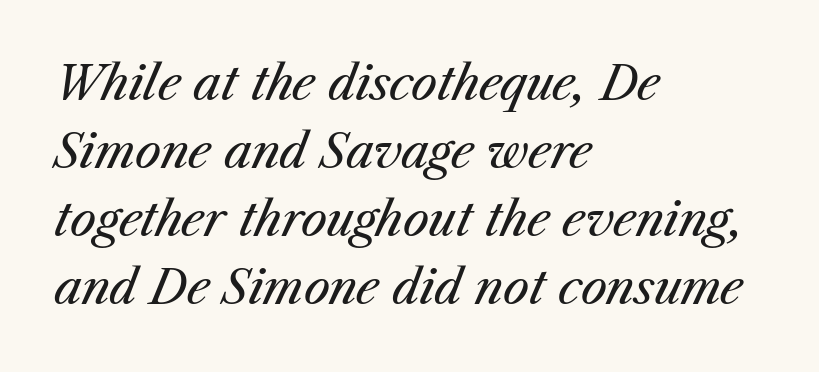
The image shows 47 px regular-weight type, italic (leaning right); set left-aligned, normal line spacing (1.45x), normal letter spacing, not underlined; medium stroke contrast and a medium x-height.
